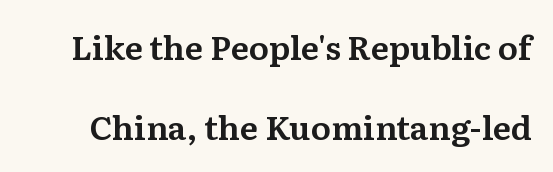
The image shows 33 px serif type, upright; set loose line spacing (2.42x), normal letter spacing, not underlined; medium stroke contrast and a medium x-height.
